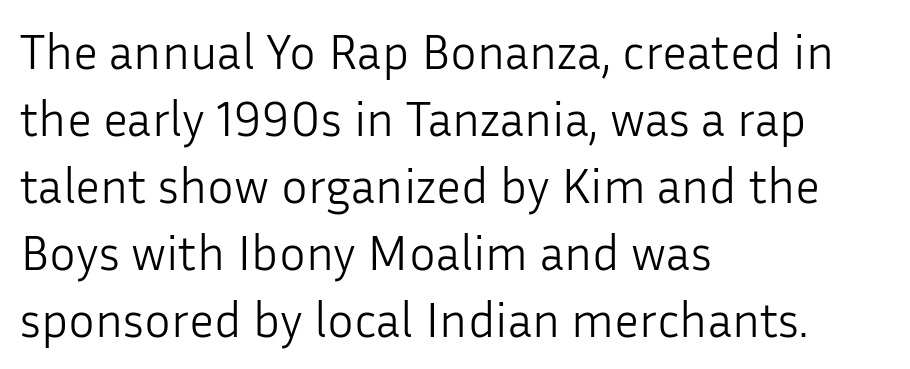
Think of a printed novel: that variable character pitch is what you see here. Every character sits straight up, as roman type does. This is not heavy type; no bold has been used. The paragraph shown leans on its left margin. Beneath every word, the page is bare.
